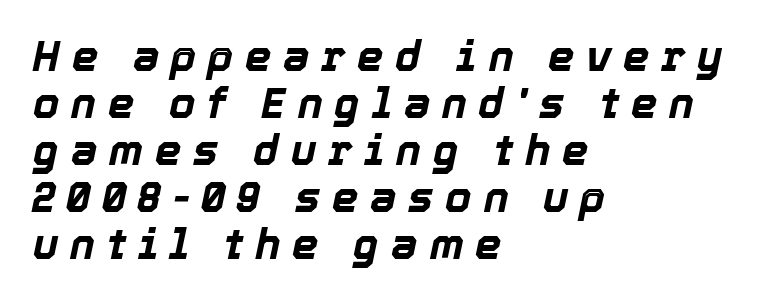
The typography opts for an oblique posture over an upright one. Tightly led — the rows are bunched. Notice how thick the strokes are: this is what a full bold looks like. Someone cranked the tracking dial way up on this one.
